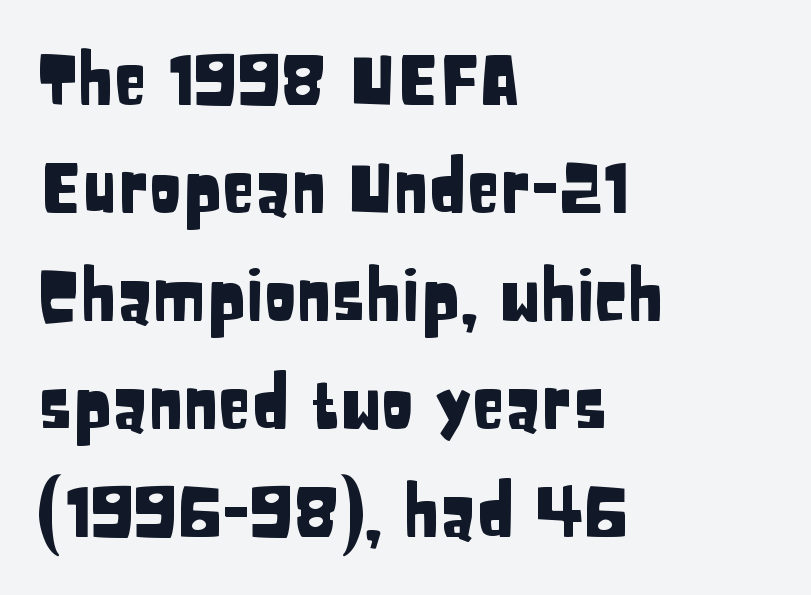
{"serif": "no", "italic": "no", "width": "condensed", "stroke_contrast": "low", "x_height": "large", "monospaced": "no", "underline": "no", "align": "left", "line_spacing": "normal", "line_spacing_ratio": 1.59, "letter_spacing": "normal", "letter_spacing_em": 0.0, "glyph_px": 68}
